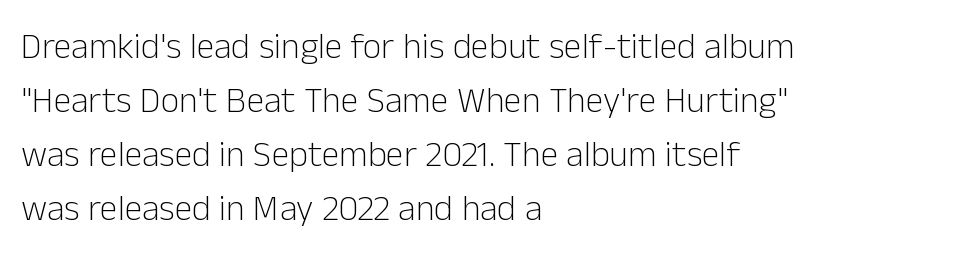
{"serif": "no", "italic": "no", "bold": "no", "weight": "light", "width": "normal", "stroke_contrast": "low", "x_height": "medium", "monospaced": "no", "underline": "no", "align": "left", "line_spacing": "normal", "line_spacing_ratio": 1.5, "letter_spacing": "normal", "letter_spacing_em": 0.0, "glyph_px": 36}
